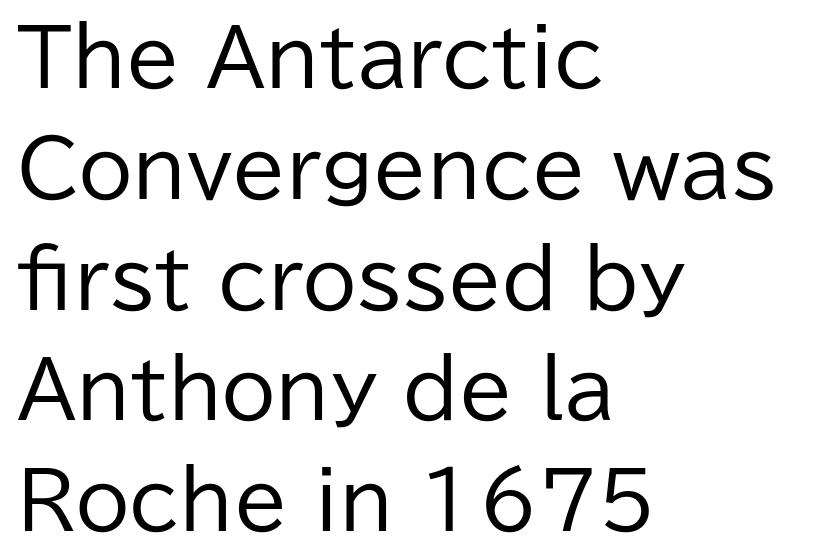
Is there any slant? The stems are plumb. The glyphs in this specimen are sans serif. Short note: letters normally spaced. The weight tops out at a normal text grade. Honestly, the row spacing looks completely unremarkable. Underline: absent.
